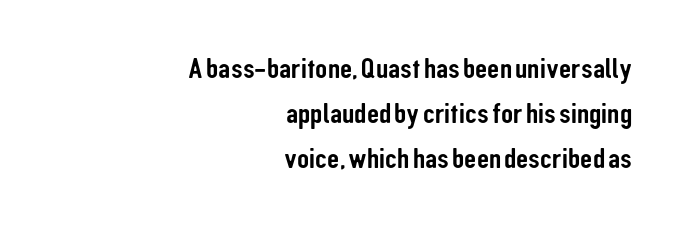
Each letter keeps its own natural width here, so spacing adapts to shape. The characters display no serif detailing; their extremities are plain. Quick note: not italic, upright. The lines sit at an ordinary, default distance from one another. This rendering features lettering with no underline. Between one letter and the next there's only the usual sliver of space.
